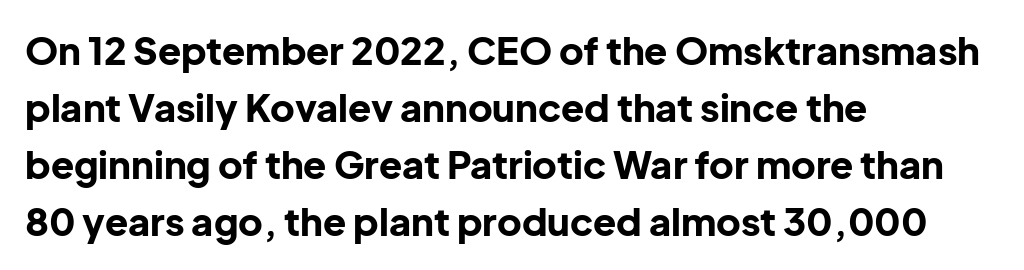
{"serif": "no", "italic": "no", "bold": "yes", "weight": "bold", "width": "normal", "stroke_contrast": "low", "x_height": "medium", "monospaced": "no", "underline": "no", "align": "left", "line_spacing": "normal", "line_spacing_ratio": 1.5, "letter_spacing": "normal", "letter_spacing_em": 0.0, "glyph_px": 38}
